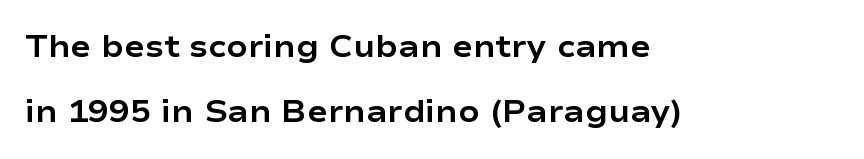
Spacing verdict: proportional, widths tailored to each character. The gap between lines stays unmarked. Typographically, this falls in the sans-serif category. Ordinary non-slanted type is in use. Left-aligned paragraph, ragged on the right.
